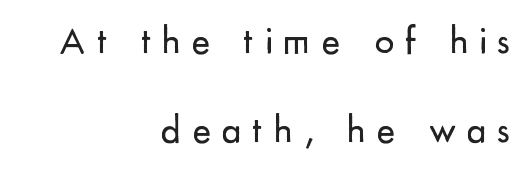
The image shows 39 px regular-weight sans-serif type, upright; set right-aligned, loose line spacing (2.28x), unusually wide letter spacing (+0.28 em), not underlined; low stroke contrast and a small x-height.
